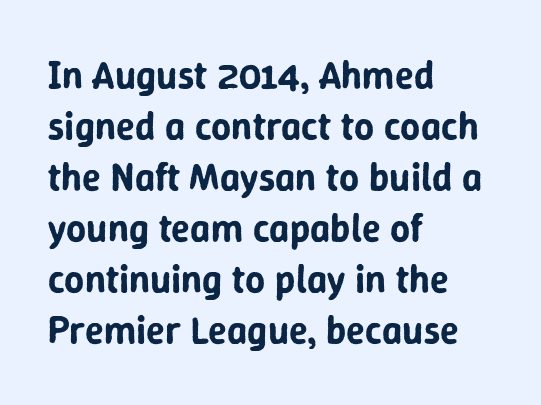
The image shows 39 px sans-serif type, upright; set left-aligned, normal line spacing (1.31x), normal letter spacing, not underlined; low stroke contrast and a medium x-height.
